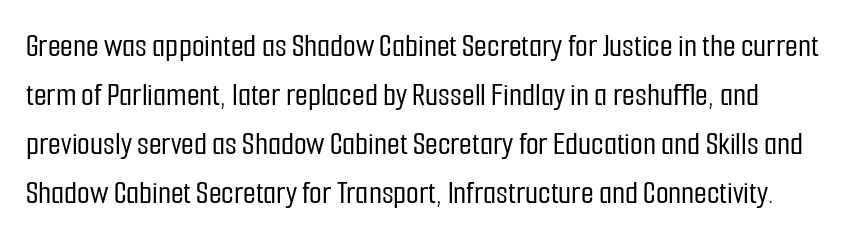
The letters stand straight up with perfectly vertical stems. Character widths vary here, with narrow letters taking less room than wide ones. Descenders hang freely into open space. A typesetter would call this zero additional tracking. The rendering uses a moderate line-height, typical for paragraphs. Examine the stroke ends and you'll find no serifs.
